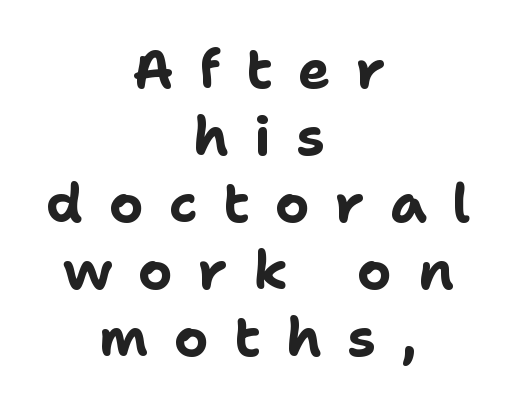
{"serif": "no", "italic": "no", "bold": "yes", "weight": "bold", "width": "normal", "stroke_contrast": "low", "x_height": "medium", "monospaced": "no", "underline": "no", "align": "center", "line_spacing_ratio": 1.24, "letter_spacing": "wide", "letter_spacing_em": 0.47, "glyph_px": 54}
